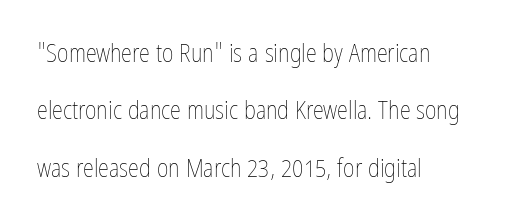
{"italic": "no", "bold": "no", "underline": "no", "align": "left", "line_spacing": "loose", "line_spacing_ratio": 2.3, "letter_spacing": "normal", "letter_spacing_em": 0.0, "glyph_px": 25}
